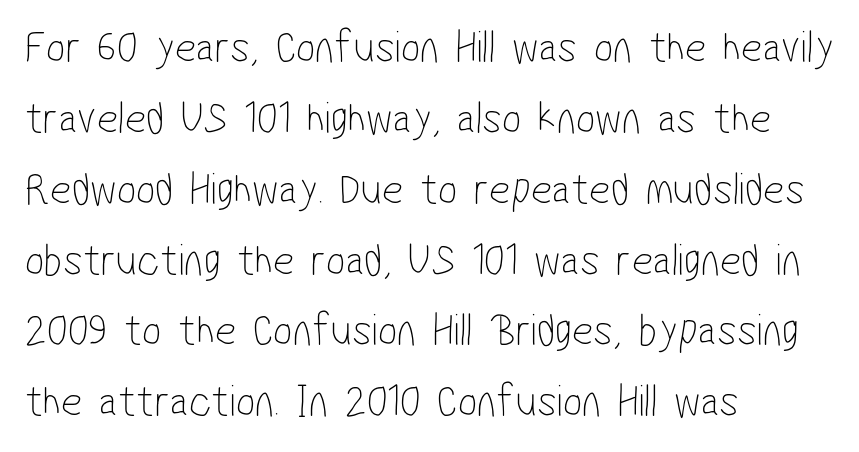
Q: Is the text bold? A: No.
Q: Is the typeface a serif or a sans-serif typeface? A: Sans-serif.
Q: Is the text underlined? A: No.
Q: How is the paragraph aligned? A: Left-aligned.
Q: Is the spacing between letters normal or unusually wide? A: Normal.
Q: Is the spacing between lines tight, normal or loose? A: Normal.
Q: Width (condensed, normal, or wide)? A: Condensed.
Q: Stroke contrast? A: Low.
Q: x-height? A: Medium.
Q: Monospaced? A: No.
